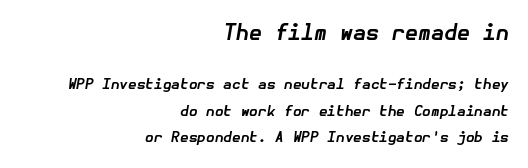
Q: Is the text bold? A: Yes.
Q: Is the text italic (slanted)? A: Yes, it leans right by about 10 degrees.
Q: Is the text underlined? A: No.
Q: How is the paragraph aligned? A: Right-aligned.
Q: Is the spacing between letters normal or unusually wide? A: Normal.
Q: Which block of text is set in a larger size, the first (top) or the second (bottom)? A: The first (top) one.
